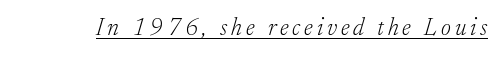
The image shows 24 px text type, italic (leaning right); set underlined.
